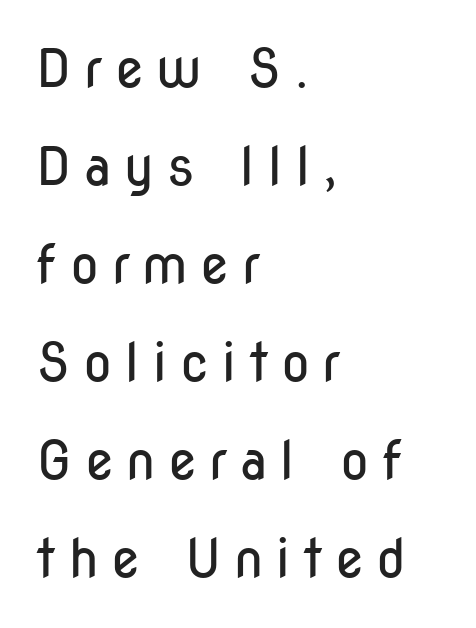
{"serif": "no", "italic": "no", "bold": "no", "weight": "regular", "width": "condensed", "stroke_contrast": "low", "x_height": "medium", "monospaced": "no", "underline": "no", "align": "left", "line_spacing_ratio": 1.85, "letter_spacing": "wide", "letter_spacing_em": 0.23, "glyph_px": 53}
